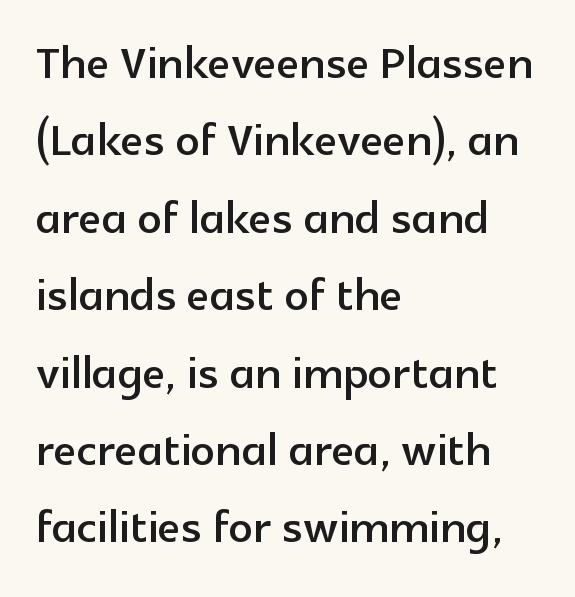
{"serif": "no", "italic": "no", "width": "normal", "x_height": "medium", "monospaced": "no", "underline": "no", "align": "left", "line_spacing": "normal", "line_spacing_ratio": 1.29, "letter_spacing": "normal", "letter_spacing_em": 0.0, "glyph_px": 60}
